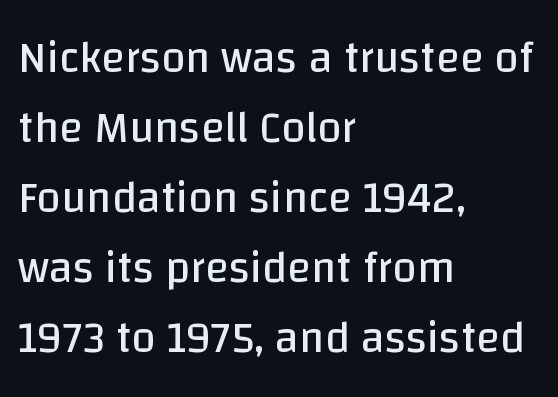
{"serif": "no", "italic": "no", "bold": "no", "weight": "regular", "width": "normal", "stroke_contrast": "low", "x_height": "large", "monospaced": "no", "underline": "no", "align": "left", "line_spacing": "normal", "line_spacing_ratio": 1.59, "letter_spacing": "normal", "letter_spacing_em": 0.0, "glyph_px": 44}
